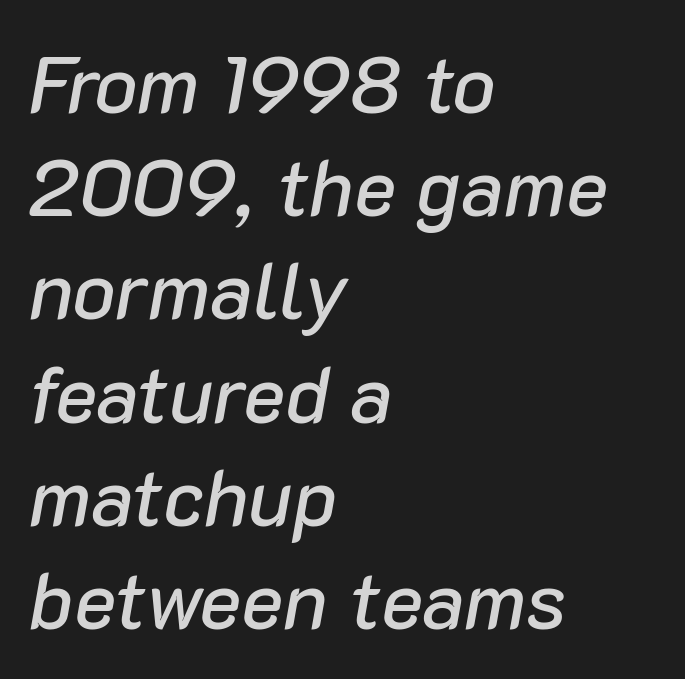
Q: Is the text italic (slanted)? A: Yes, it leans right by about 10 degrees.
Q: Is the text underlined? A: No.
Q: How is the paragraph aligned? A: Left-aligned.
Q: Is the spacing between letters normal or unusually wide? A: Normal.
Q: Is the spacing between lines tight, normal or loose? A: Normal.
Q: Width (condensed, normal, or wide)? A: Normal.
Q: Stroke contrast? A: Low.
Q: x-height? A: Medium.
Q: Monospaced? A: No.
